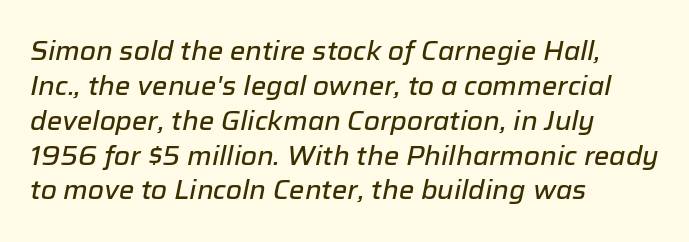
{"italic": "yes", "lean": "right", "slant_degrees": 12, "underline": "no", "align": "left", "line_spacing": "normal", "line_spacing_ratio": 1.34, "letter_spacing": "normal", "letter_spacing_em": 0.0, "glyph_px": 26}
